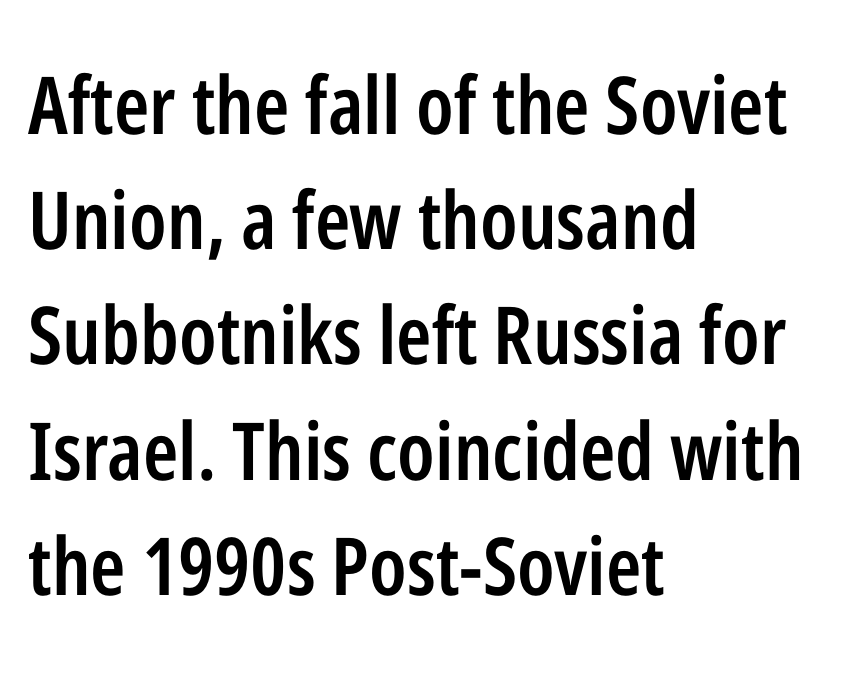
Character widths vary here, with narrow letters taking less room than wide ones. Short note: letters normally spaced. Leading: standard. The typography opts for an upright posture over an oblique one. Its strokes are somewhat broadened, the hallmark of semibold type.
